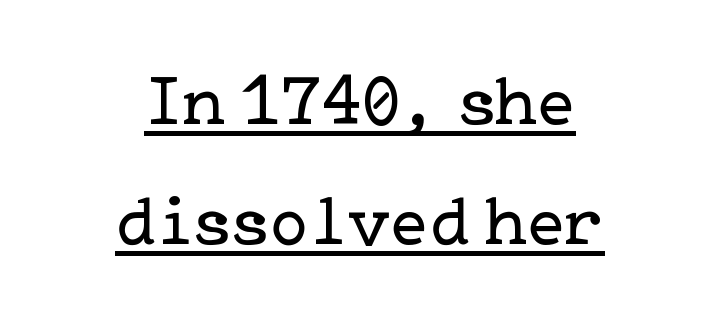
These lines were composed using upright roman letters. Typographically, this falls in the serif category. Leftover space on each line is divided equally before and after the words. A baseline rule has been typeset under these characters. Baseline-to-baseline distance is the conventional proportion of letter height.
